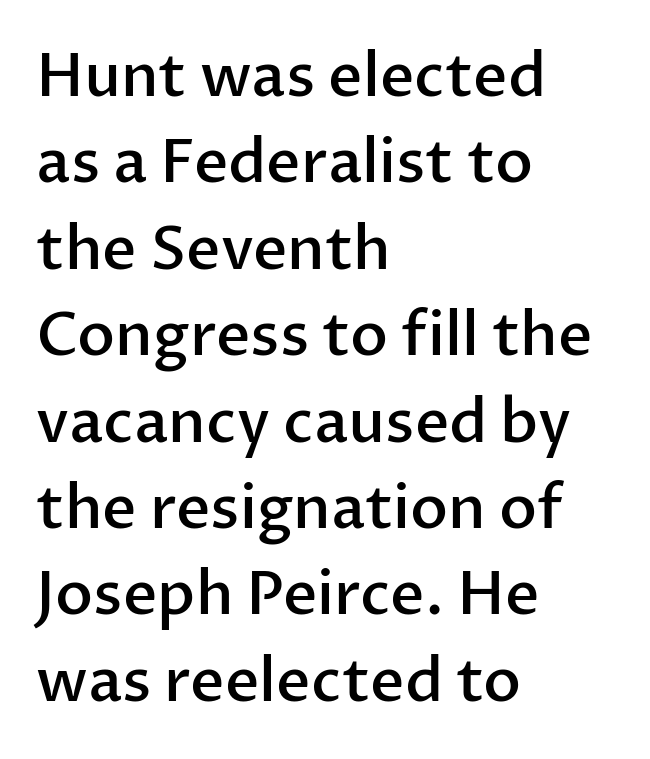
Q: Is the text bold? A: Semi-bold.
Q: Is the text italic (slanted)? A: No, it is upright.
Q: Is the typeface a serif or a sans-serif typeface? A: Sans-serif.
Q: Is the text underlined? A: No.
Q: How is the paragraph aligned? A: Left-aligned.
Q: Is the spacing between letters normal or unusually wide? A: Normal.
Q: Is the spacing between lines tight, normal or loose? A: Normal.
Q: Width (condensed, normal, or wide)? A: Normal.
Q: Stroke contrast? A: Low.
Q: x-height? A: Medium.
Q: Monospaced? A: No.
